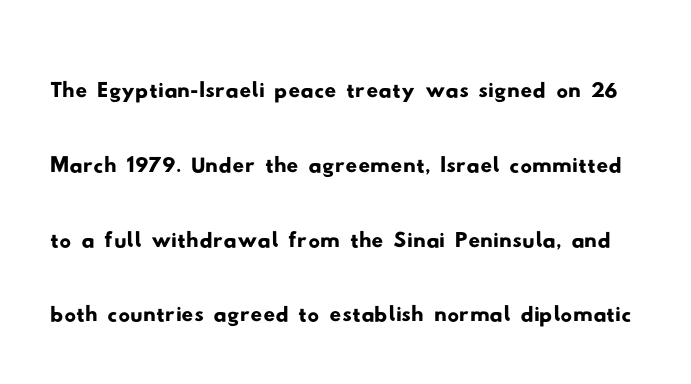
Q: Is the typeface a serif or a sans-serif typeface? A: Sans-serif.
Q: Is the text underlined? A: No.
Q: Is the spacing between letters normal or unusually wide? A: Normal.
Q: Is the spacing between lines tight, normal or loose? A: Normal.
Q: Width (condensed, normal, or wide)? A: Wide.
Q: Stroke contrast? A: Low.
Q: x-height? A: Small.
Q: Monospaced? A: No.
